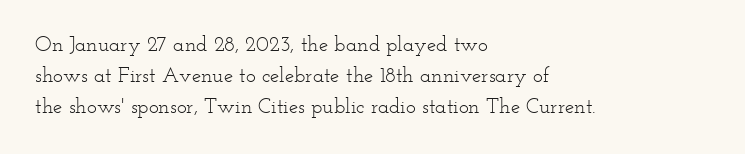
{"italic": "no", "bold": "no", "underline": "no", "align": "left", "line_spacing": "normal", "line_spacing_ratio": 1.47, "letter_spacing": "normal", "letter_spacing_em": 0.0, "glyph_px": 21}
